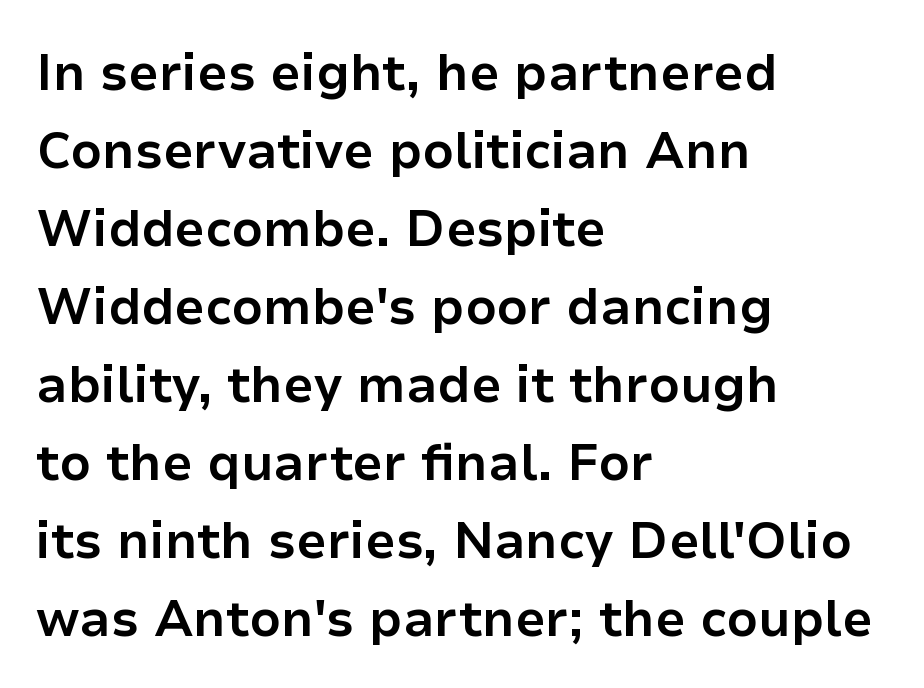
{"serif": "no", "italic": "no", "bold": "yes", "weight": "bold", "width": "normal", "stroke_contrast": "low", "x_height": "medium", "monospaced": "no", "underline": "no", "align": "left", "line_spacing": "normal", "line_spacing_ratio": 1.56, "letter_spacing": "normal", "letter_spacing_em": 0.0, "glyph_px": 50}
